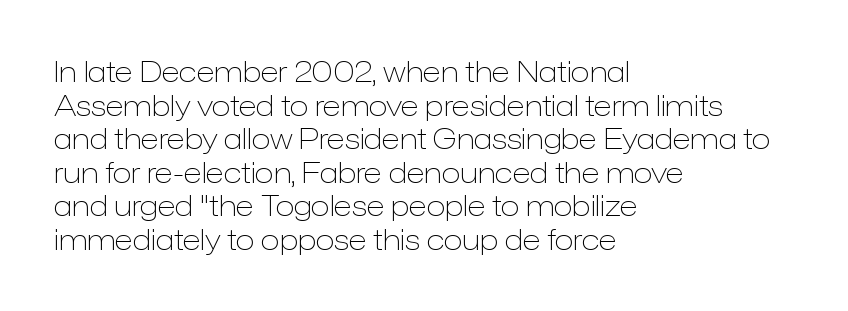
Check where the strokes stop: nothing finishes them off — pure sans. Honestly, the letter spacing is just normal — you wouldn't notice it. Just letters on the line, the space beneath them empty. You could not count columns in this text — the font is proportionally spaced. A student would call this left alignment; a typographer would say flush left, rag right. You can tell it's not italic because the verticals are truly vertical.
